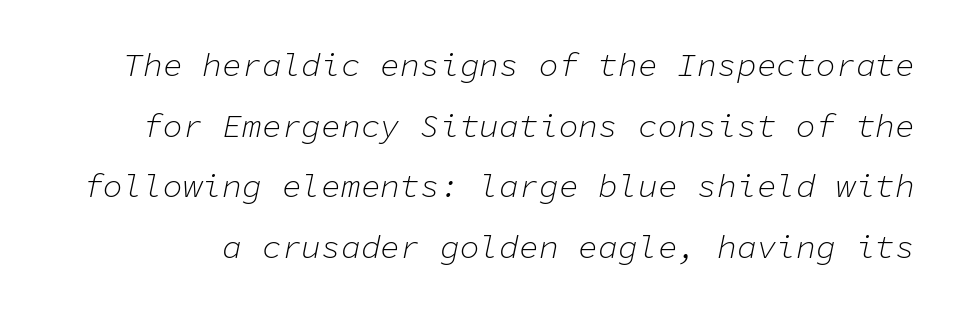
{"italic": "yes", "lean": "right", "slant_degrees": 11, "bold": "no", "weight": "light", "width": "normal", "stroke_contrast": "low", "x_height": "medium", "monospaced": "yes", "underline": "no", "line_spacing_ratio": 1.84, "letter_spacing": "normal", "letter_spacing_em": 0.0, "glyph_px": 33}
